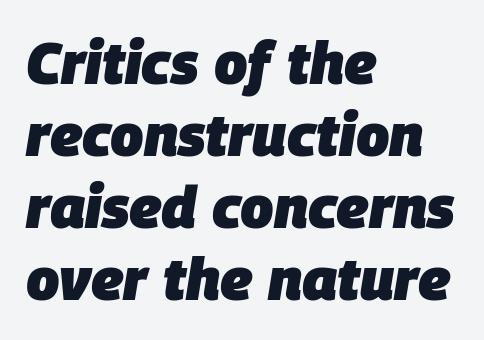
{"italic": "yes", "lean": "right", "slant_degrees": 9, "bold": "yes", "weight": "heavy", "width": "normal", "stroke_contrast": "low", "x_height": "large", "monospaced": "no", "underline": "no", "align": "left", "line_spacing_ratio": 1.22, "letter_spacing": "normal", "letter_spacing_em": 0.0, "glyph_px": 59}
